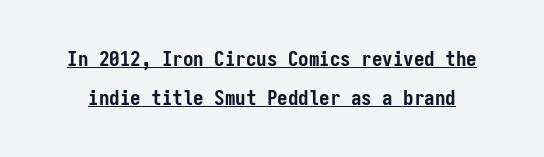
{"italic": "no", "bold": "yes", "underline": "yes", "line_spacing_ratio": 1.87, "letter_spacing": "normal", "letter_spacing_em": 0.0, "glyph_px": 21}
